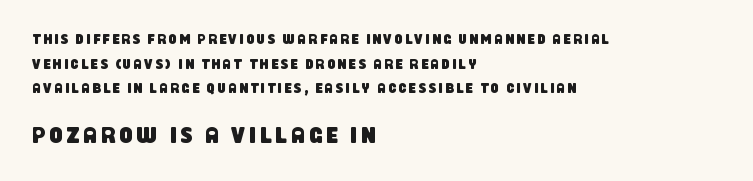
The image shows 23 px text type; set left-aligned, line spacing 1.76x, not underlined; the second (bottom) block is 1.64x larger.
